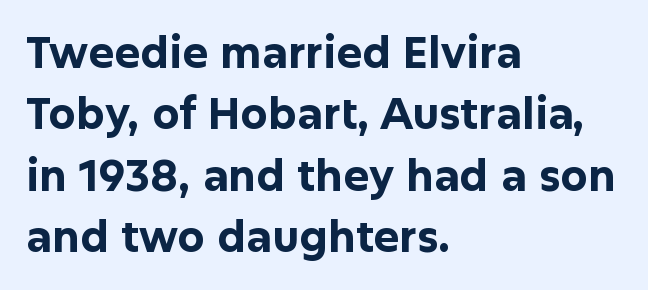
Q: Is the text bold? A: Yes.
Q: Is the text italic (slanted)? A: No, it is upright.
Q: Is the typeface a serif or a sans-serif typeface? A: Sans-serif.
Q: Is the text underlined? A: No.
Q: How is the paragraph aligned? A: Left-aligned.
Q: Is the spacing between letters normal or unusually wide? A: Normal.
Q: Is the spacing between lines tight, normal or loose? A: Normal.
Q: Width (condensed, normal, or wide)? A: Normal.
Q: Stroke contrast? A: Low.
Q: x-height? A: Medium.
Q: Monospaced? A: No.
